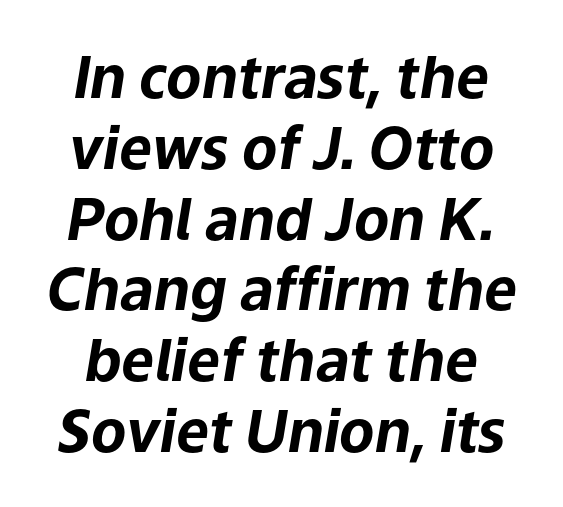
The image shows 58 px bold type, italic (leaning right); set line spacing 1.22x, normal letter spacing, not underlined; low stroke contrast and a medium x-height.
